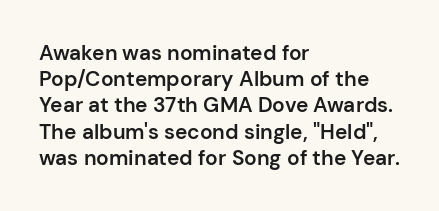
The image shows 21 px text type, upright; set left-aligned, normal line spacing (1.25x), normal letter spacing, not underlined.
